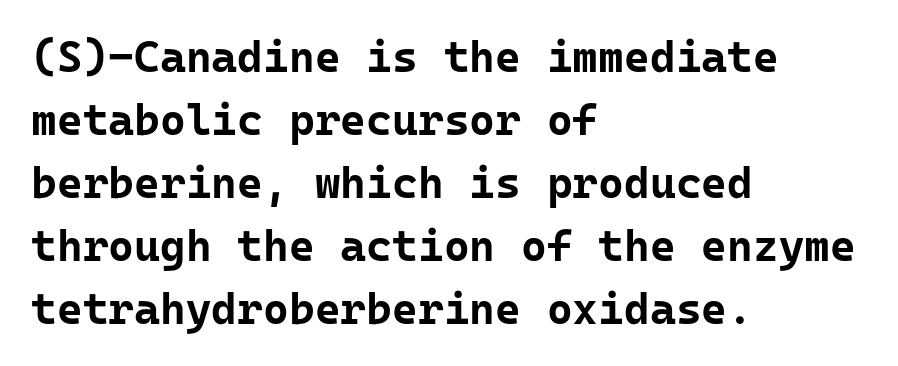
Q: Is the text bold? A: Yes.
Q: Is the text italic (slanted)? A: No, it is upright.
Q: Is the typeface a serif or a sans-serif typeface? A: Sans-serif.
Q: Is the text underlined? A: No.
Q: How is the paragraph aligned? A: Left-aligned.
Q: Is the spacing between letters normal or unusually wide? A: Normal.
Q: Is the spacing between lines tight, normal or loose? A: Normal.
Q: Width (condensed, normal, or wide)? A: Normal.
Q: Stroke contrast? A: Low.
Q: x-height? A: Medium.
